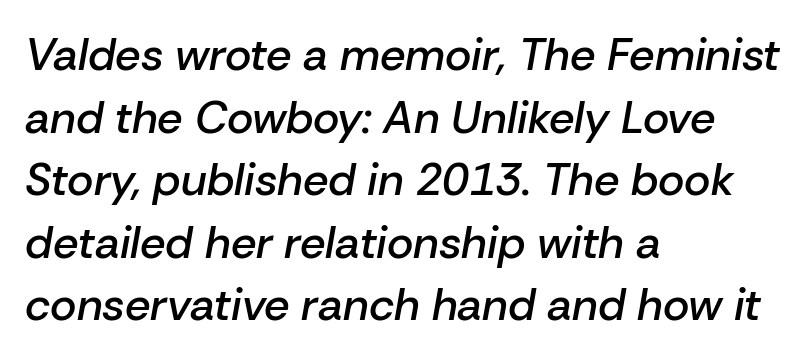
{"italic": "yes", "lean": "right", "slant_degrees": 10, "bold": "semi", "weight": "semibold", "width": "normal", "stroke_contrast": "low", "x_height": "medium", "monospaced": "no", "underline": "no", "align": "left", "line_spacing": "normal", "line_spacing_ratio": 1.39, "letter_spacing": "normal", "letter_spacing_em": 0.0, "glyph_px": 45}
